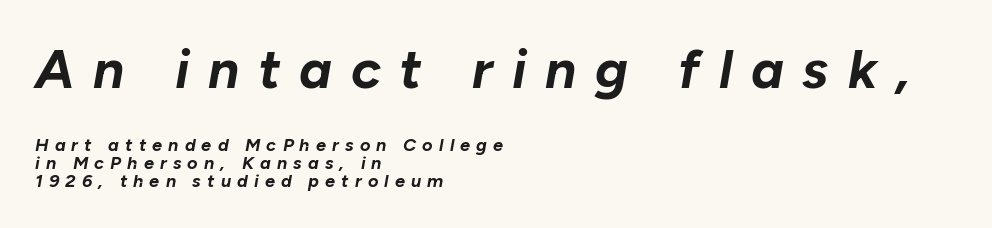
Q: Is the text bold? A: Yes.
Q: Is the text italic (slanted)? A: Yes, it leans right by about 10 degrees.
Q: Is the text underlined? A: No.
Q: How is the paragraph aligned? A: Left-aligned.
Q: Is the spacing between letters normal or unusually wide? A: Unusually wide.
Q: Is the spacing between lines tight, normal or loose? A: Tight.
Q: Which block of text is set in a larger size, the first (top) or the second (bottom)? A: The first (top) one.
Q: Width (condensed, normal, or wide)? A: Normal.
Q: Stroke contrast? A: Low.
Q: x-height? A: Medium.
Q: Monospaced? A: No.
